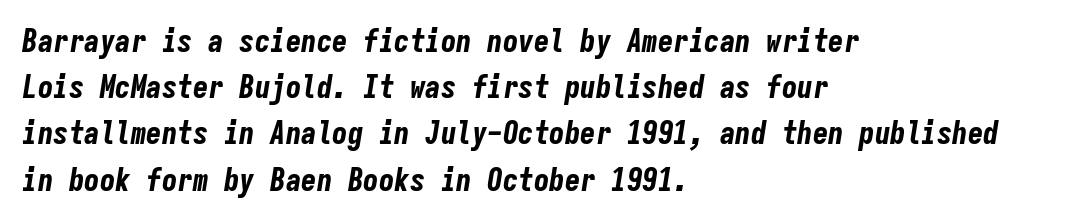
The image shows 31 px bold, condensed type, italic (leaning right), monospaced; set left-aligned, normal line spacing (1.49x), normal letter spacing, not underlined; low stroke contrast and a medium x-height.
